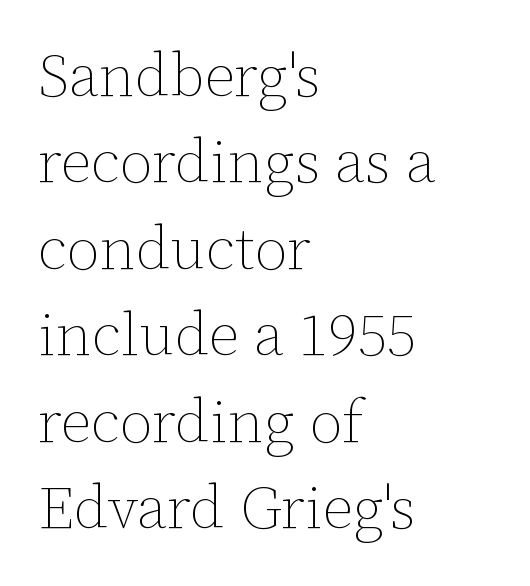
Q: Is the text bold? A: No.
Q: Is the text italic (slanted)? A: No, it is upright.
Q: Is the text underlined? A: No.
Q: How is the paragraph aligned? A: Left-aligned.
Q: Is the spacing between letters normal or unusually wide? A: Normal.
Q: Is the spacing between lines tight, normal or loose? A: Normal.
Q: Width (condensed, normal, or wide)? A: Normal.
Q: Stroke contrast? A: Low.
Q: x-height? A: Medium.
Q: Monospaced? A: No.
